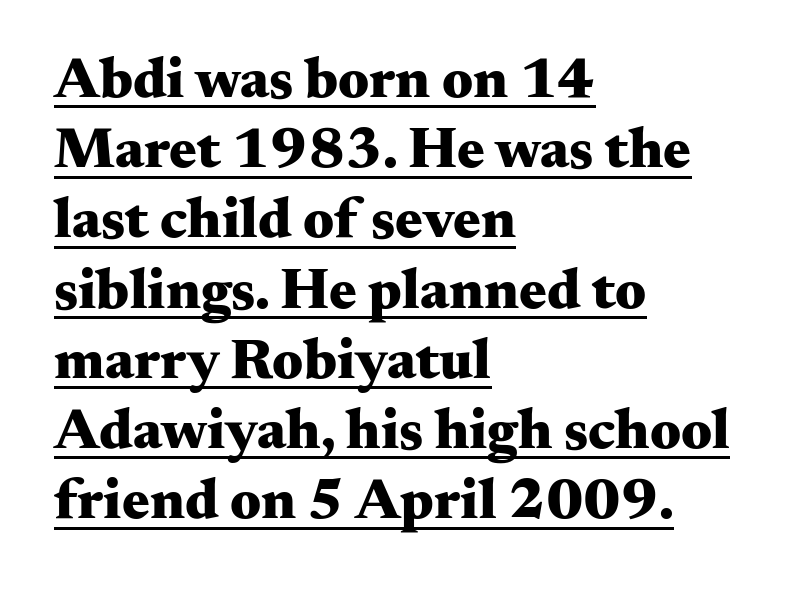
The letters stand straight up with perfectly vertical stems. Every word sits above its own underline. Is this a sans? No — the strokes have serifs. How are the letters spaced? Ordinarily, with no added tracking.
